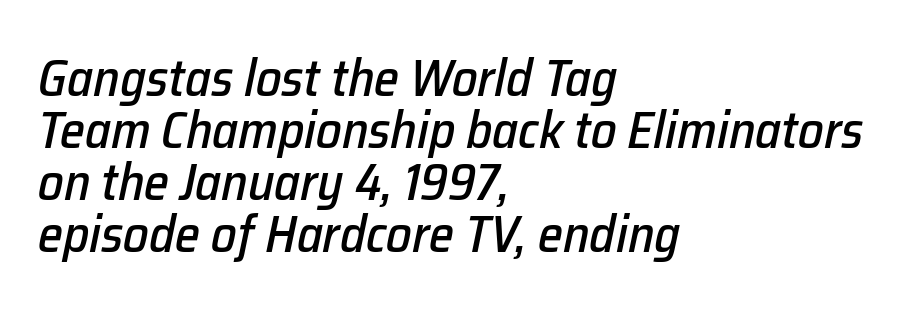
This rendering features lettering with no underline. An italicized treatment has been applied to the whole sample. Leading: reduced. The tracking reads as untouched default to a designer's eye. You could not count columns in this text — the font is proportionally spaced.
